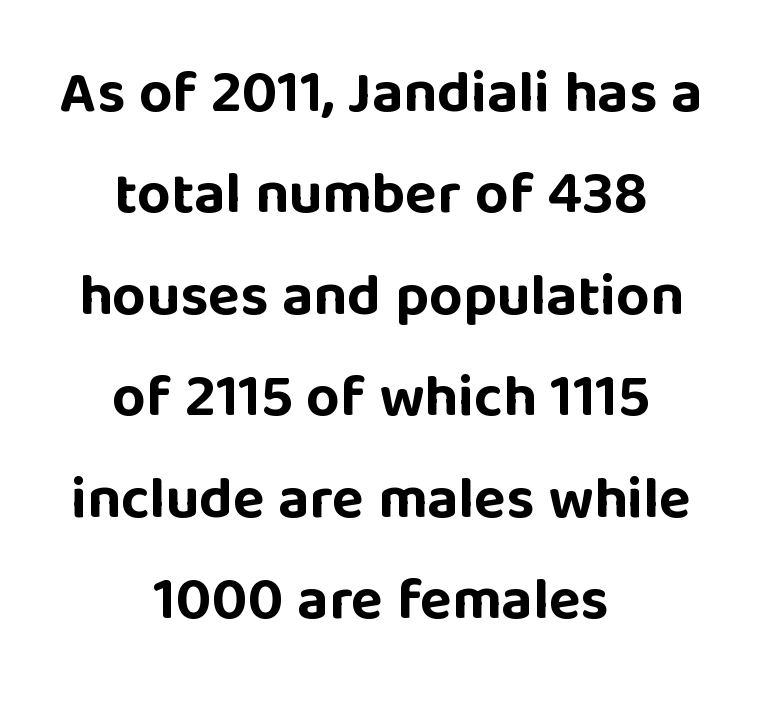
The letterforms sit shoulder to shoulder at normal distance. The passage shown is typeset with a sans-serif family. Each letter keeps its own natural width here, so spacing adapts to shape. The typography opts for an upright posture over an oblique one. Glance below the letters and you will spot only blank space.
